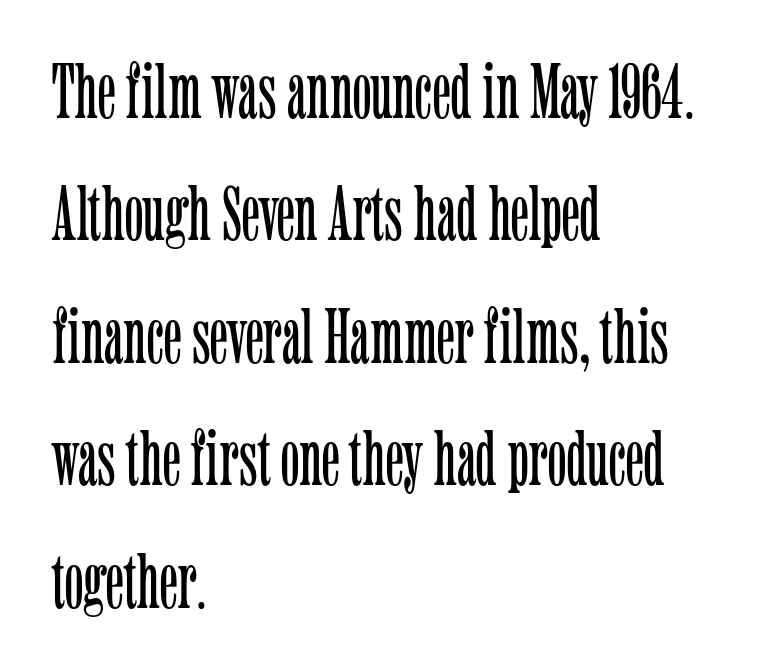
{"serif": "yes", "italic": "no", "bold": "no", "weight": "light", "width": "condensed", "stroke_contrast": "low", "x_height": "medium", "monospaced": "no", "underline": "no", "align": "left", "line_spacing": "normal", "line_spacing_ratio": 1.57, "letter_spacing": "normal", "letter_spacing_em": 0.0, "glyph_px": 78}
